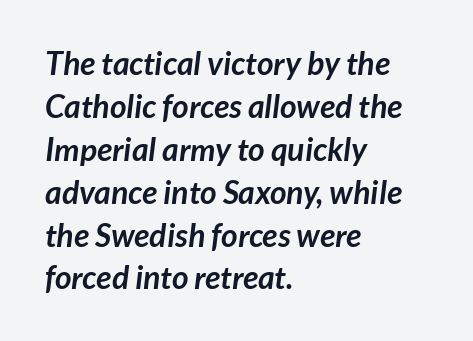
Grotesque or geometric, the face here clearly has no serifs. Just letters on the line, the space beneath them empty. Vertically, the passage feels balanced, rows spaced as you'd expect. You could not count columns in this text — the font is proportionally spaced. Casual observation: everything's shoved over to the left. The rendering uses a bold face; every stroke is thick and dark.
